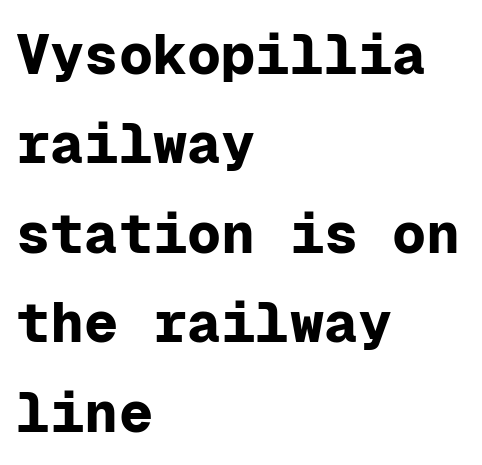
A typesetter would label this face a sans. The glyphs are unaccompanied by any horizontal stroke below them. Default kerning and tracking; the words read as compact shapes. The leading is moderate, giving the passage an even texture. No italicization has been applied; the sample stays upright.
